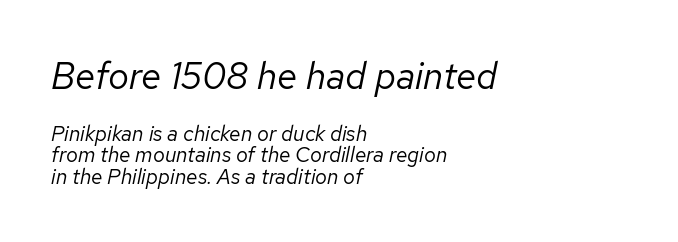
The image shows 37 px regular-weight type, italic (leaning right); set left-aligned, tight line spacing (1.03x), normal letter spacing, not underlined; the first (top) block is 1.76x larger; low stroke contrast and a medium x-height.
